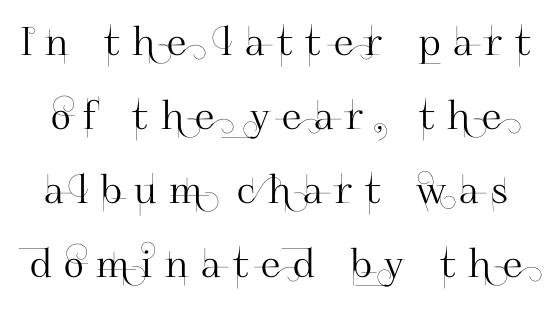
The image shows 39 px sans-serif type, upright; set loose line spacing (1.9x), unusually wide letter spacing (+0.32 em), not underlined; high stroke contrast and a small x-height.
